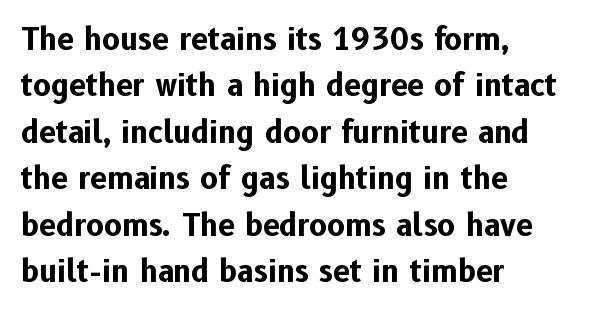
{"serif": "no", "italic": "no", "bold": "yes", "weight": "bold", "width": "normal", "stroke_contrast": "low", "x_height": "medium", "monospaced": "no", "underline": "no", "align": "left", "line_spacing": "normal", "line_spacing_ratio": 1.55, "letter_spacing": "normal", "letter_spacing_em": 0.0, "glyph_px": 30}
